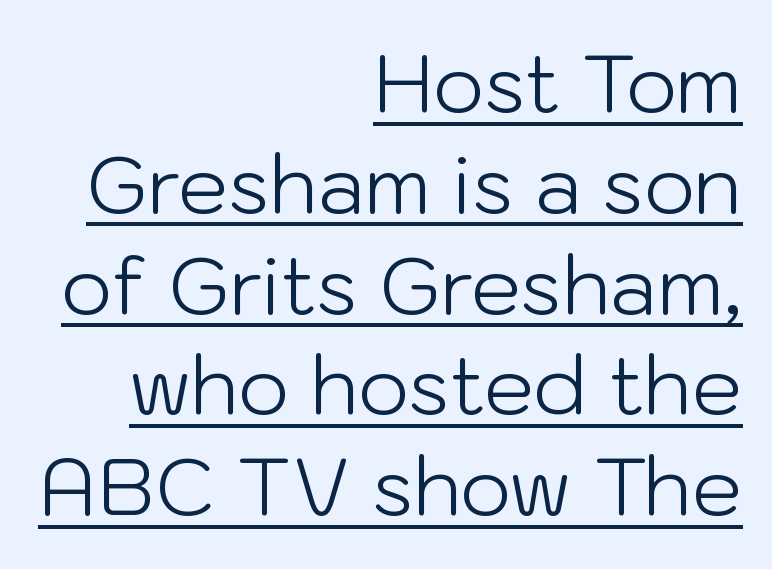
The lines in this sample share a right terminus and differ only in where they begin. Character widths vary here, with narrow letters taking less room than wide ones. A typesetter would call this zero additional tracking. Ink coverage per letter is moderate at most. Every character sits straight up, as roman type does.
